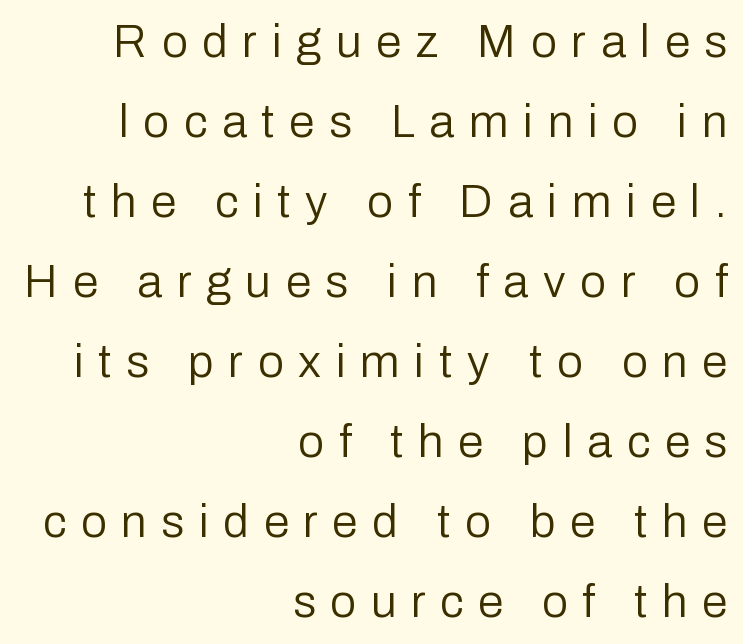
{"serif": "no", "italic": "no", "bold": "no", "weight": "regular", "width": "normal", "stroke_contrast": "low", "x_height": "medium", "monospaced": "no", "underline": "no", "align": "right", "line_spacing_ratio": 1.74, "letter_spacing": "wide", "letter_spacing_em": 0.32, "glyph_px": 46}
